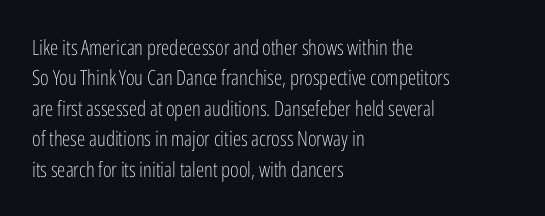
Letter spacing: default. Ink coverage per letter is moderate at most. The rag falls on the right side of this text block. Descenders are the only things crossing below the line. This block has exactly the height ordinary leading produces. This is the regular roman posture of the typeface.
